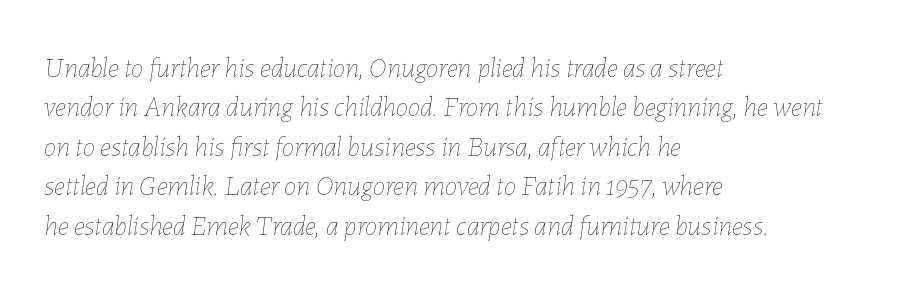
The image shows 28 px thin type, italic (leaning right); set left-aligned, normal line spacing (1.41x), normal letter spacing, not underlined; low stroke contrast and a medium x-height.
